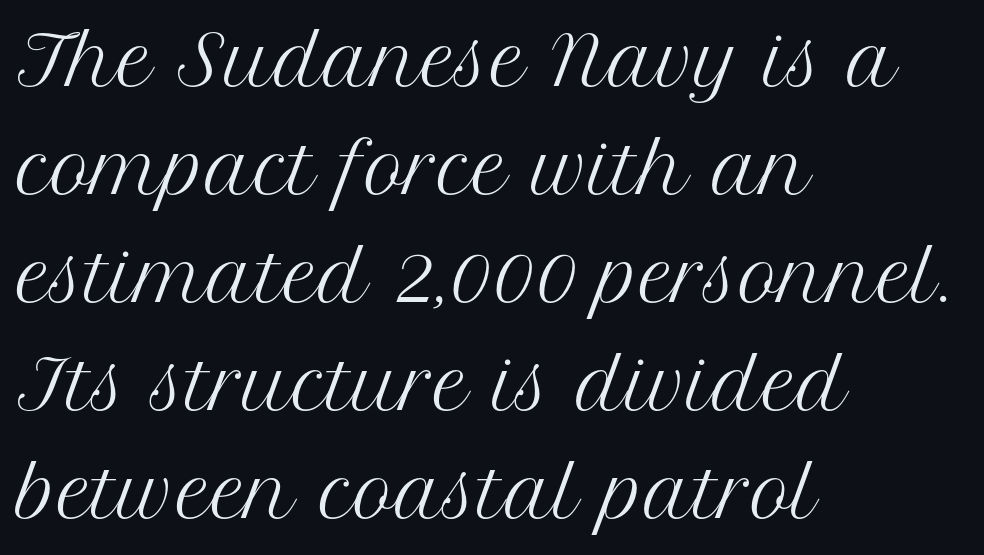
Anything drawn beneath the words? Only blank space. Compared with a typical body face, this is equally light or lighter still. A classic flush-left, rag-right setting is used for this passage.
